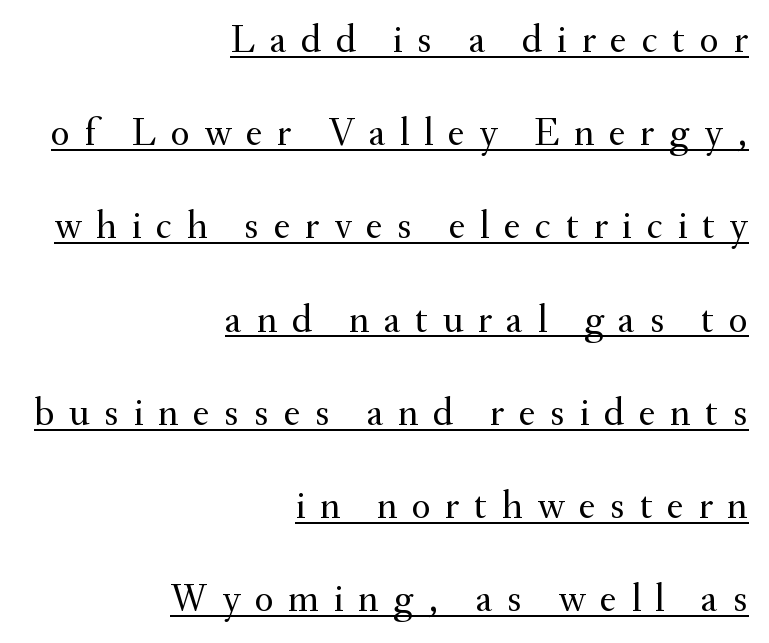
A typesetter would call this proportional, since set widths differ per character. Compared with typical paragraphs, the rows here are farther apart. A typesetter would label this face a serif. Each stroke keeps to a modest, everyday thickness or less.
